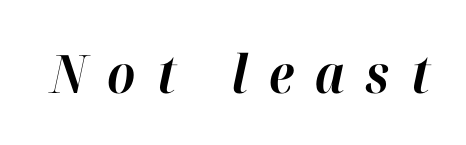
The image shows 53 px bold type, italic (leaning right); set unusually wide letter spacing (+0.4 em), not underlined; high stroke contrast and a medium x-height.
